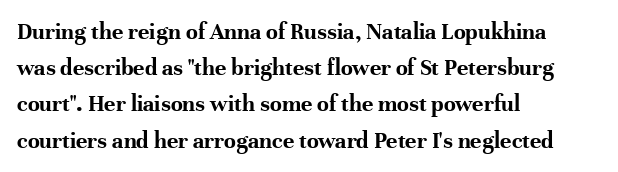
{"italic": "no", "bold": "yes", "underline": "no", "align": "left", "line_spacing": "normal", "line_spacing_ratio": 1.51, "letter_spacing": "normal", "letter_spacing_em": 0.0, "glyph_px": 24}
